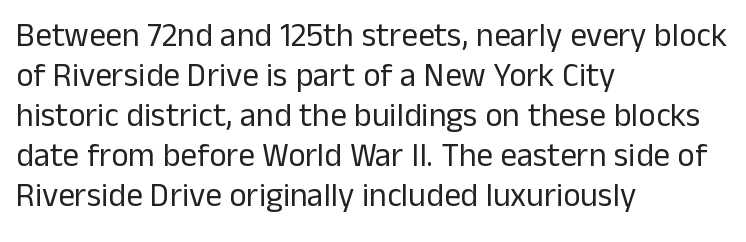
Q: Is the text bold? A: No.
Q: Is the text italic (slanted)? A: No, it is upright.
Q: Is the typeface a serif or a sans-serif typeface? A: Sans-serif.
Q: Is the text underlined? A: No.
Q: How is the paragraph aligned? A: Left-aligned.
Q: Is the spacing between letters normal or unusually wide? A: Normal.
Q: Width (condensed, normal, or wide)? A: Normal.
Q: Stroke contrast? A: Low.
Q: x-height? A: Medium.
Q: Monospaced? A: No.
